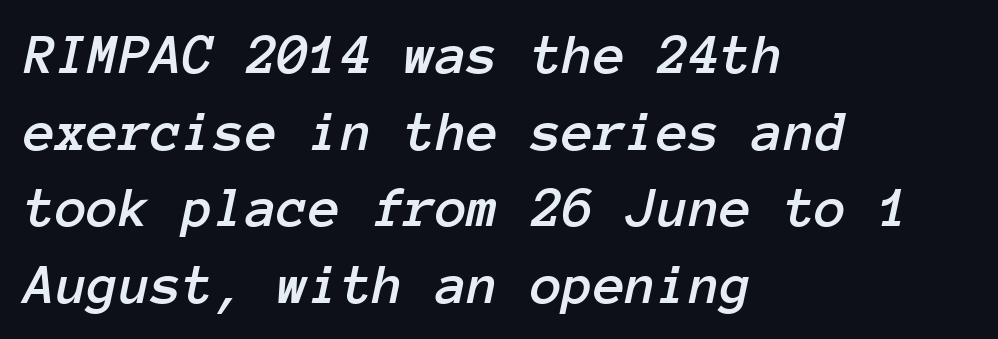
The image shows 58 px text type, italic (leaning right), monospaced; set left-aligned, normal line spacing (1.32x), normal letter spacing, not underlined; low stroke contrast and a medium x-height.
